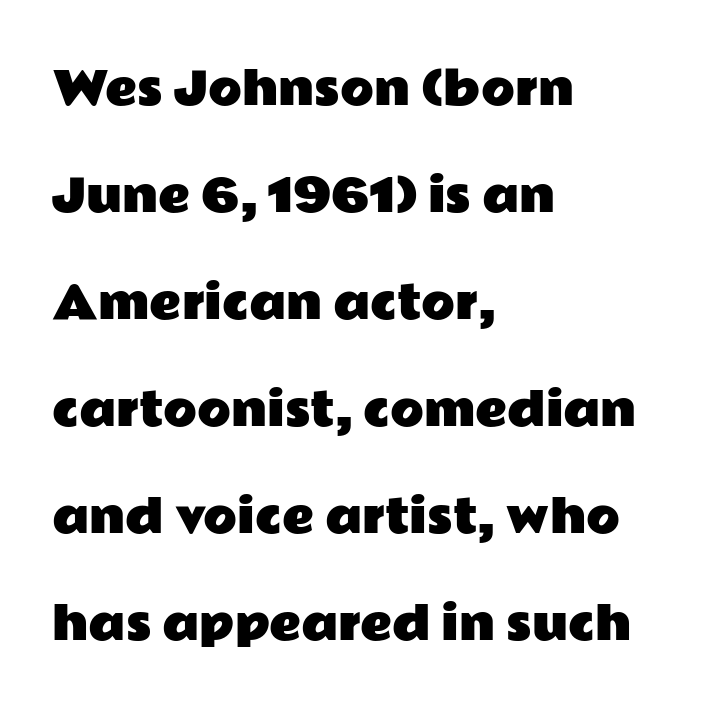
A roman cut, with each character standing at attention. Casual observation: everything's shoved over to the left. Proportional: the letters do not fall into vertical columns. Does the type have serifs? No, each stem ends abruptly. The leading is generous, giving the passage an open texture. The words here are not underlined.
